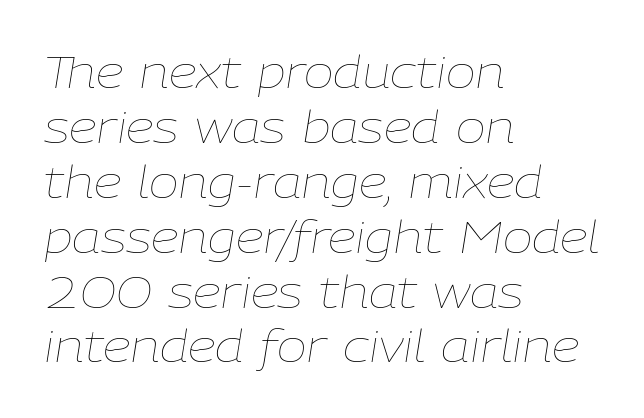
Q: Is the text bold? A: No.
Q: Is the text italic (slanted)? A: Yes, it leans right by about 9 degrees.
Q: Is the text underlined? A: No.
Q: How is the paragraph aligned? A: Left-aligned.
Q: Is the spacing between letters normal or unusually wide? A: Normal.
Q: Width (condensed, normal, or wide)? A: Normal.
Q: Stroke contrast? A: Low.
Q: x-height? A: Medium.
Q: Monospaced? A: No.
